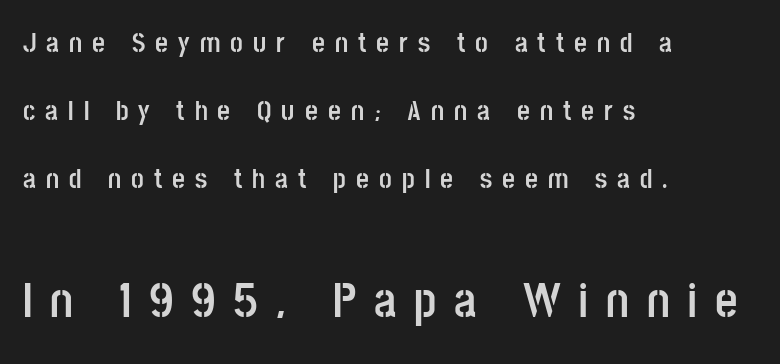
Look at the tracking — it's clearly loosened, letters drifting apart. Note: no serifs on the glyphs. The leading is generous, giving the passage an open texture. A bare baseline throughout the passage.
